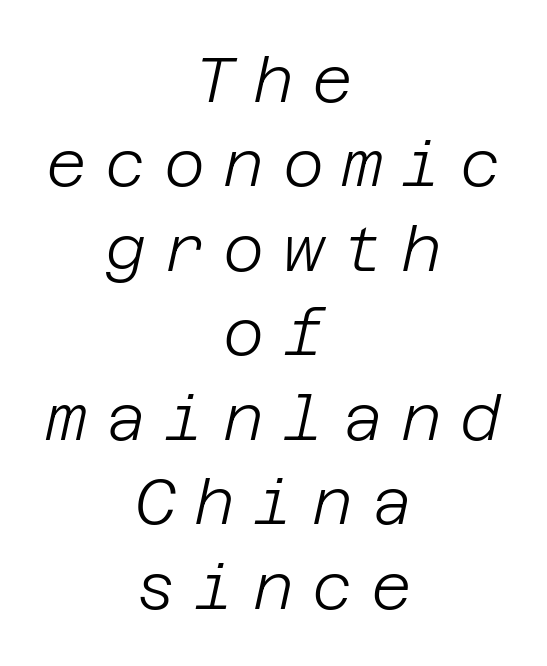
{"italic": "yes", "lean": "right", "slant_degrees": 12, "bold": "no", "weight": "light", "width": "normal", "stroke_contrast": "low", "x_height": "large", "underline": "no", "align": "center", "line_spacing": "normal", "line_spacing_ratio": 1.34, "letter_spacing": "wide", "letter_spacing_em": 0.29, "glyph_px": 63}
